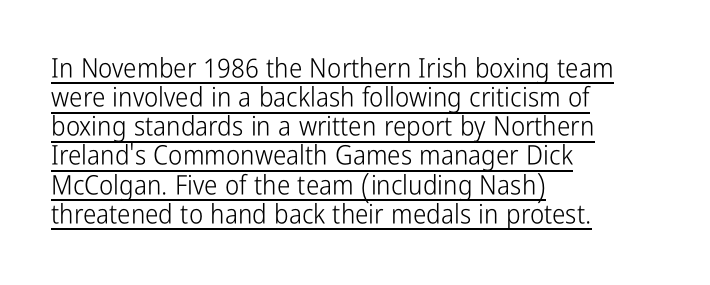
{"italic": "no", "bold": "no", "underline": "yes", "align": "left", "line_spacing": "tight", "line_spacing_ratio": 1.08, "letter_spacing": "normal", "letter_spacing_em": 0.0, "glyph_px": 27}
